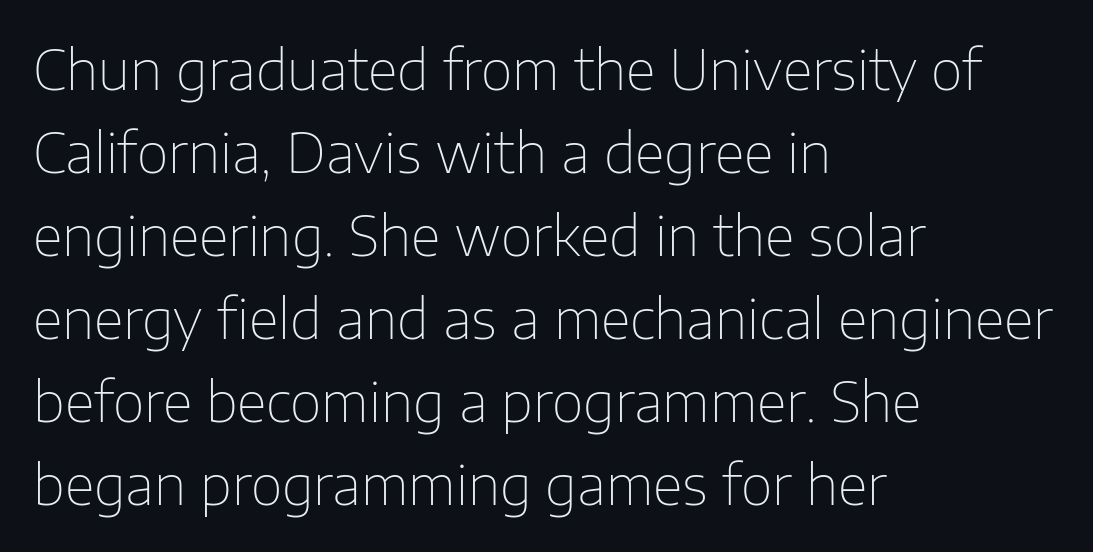
Q: Is the text bold? A: No.
Q: Is the text italic (slanted)? A: No, it is upright.
Q: Is the typeface a serif or a sans-serif typeface? A: Sans-serif.
Q: Is the text underlined? A: No.
Q: How is the paragraph aligned? A: Left-aligned.
Q: Is the spacing between letters normal or unusually wide? A: Normal.
Q: Is the spacing between lines tight, normal or loose? A: Normal.
Q: Width (condensed, normal, or wide)? A: Normal.
Q: Stroke contrast? A: Low.
Q: x-height? A: Medium.
Q: Monospaced? A: No.
